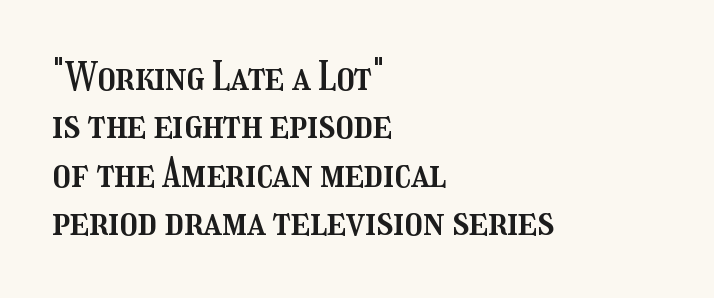
{"italic": "no", "width": "condensed", "stroke_contrast": "medium", "x_height": "medium", "monospaced": "no", "underline": "no", "align": "left", "line_spacing_ratio": 1.21, "letter_spacing": "normal", "letter_spacing_em": 0.0, "glyph_px": 40}
